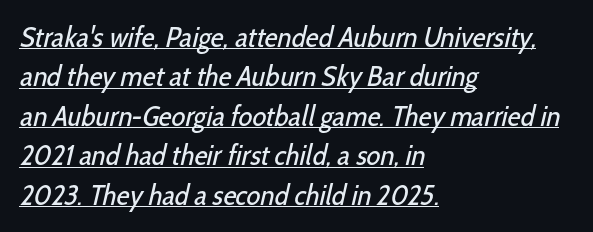
The image shows 29 px regular-weight, condensed sans-serif type; set left-aligned, normal line spacing (1.36x), normal letter spacing, underlined; low stroke contrast and a medium x-height.
